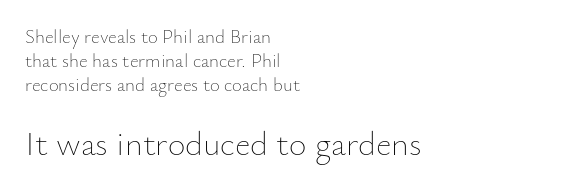
The image shows 34 px thin type, upright; set left-aligned, normal line spacing (1.26x), normal letter spacing, not underlined; the second (bottom) block is 1.79x larger; low stroke contrast and a small x-height.
